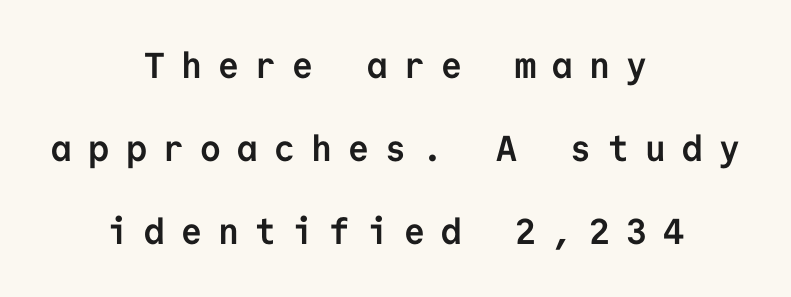
The sample has been set heavy, in full bold. The letters stand upright; this is a roman face. Nothing sits at the stroke ends, so this counts as sans-serif. Loose tracking; the words dissolve into strings of separated letters. The rendering uses a large line-height, opening up the rows. These lines are rendered in a fixed-pitch font.
